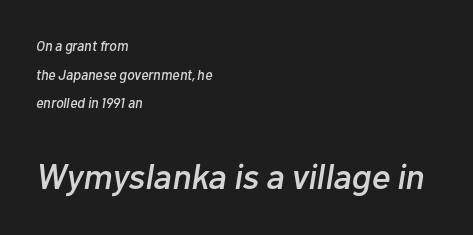
The text block is weighted toward the left margin, trailing off unevenly rightward. Block two is the big one; block one sits smaller above it. The passage shown stacks its lines with a broad gap. Proportional: the letters do not fall into vertical columns.
